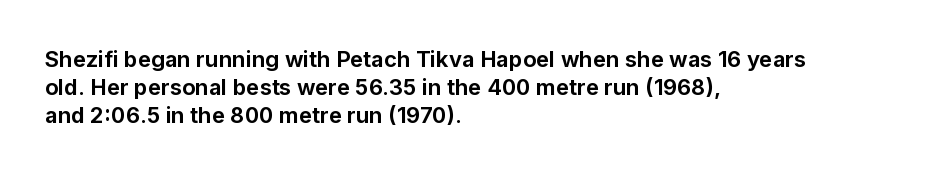
The passage is arranged the way most books set body copy — flush left. No word sits above an underline. Nobody touched the tracking dial on this one. Stroke thickness is high; the sample reads as a true bold.
